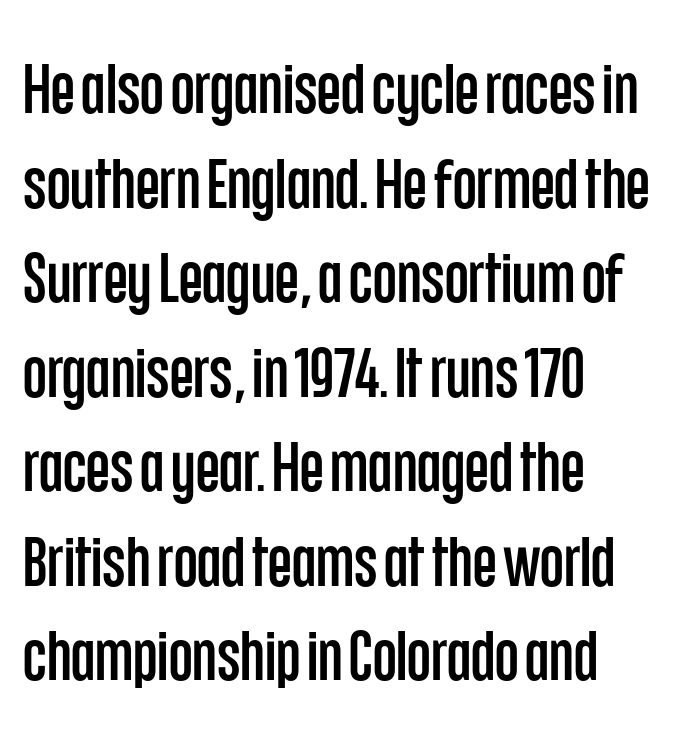
Line beginnings align vertically; line endings do not. Each letter keeps its own natural width here, so spacing adapts to shape. Caption: standard tracking, unaltered. No word sits above an underline. Quick note: not italic, upright.
